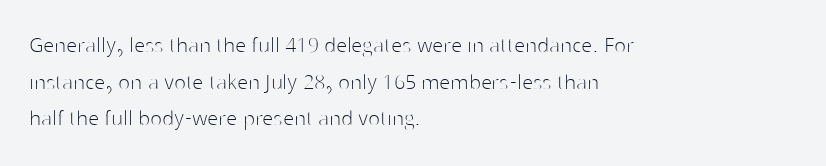
{"italic": "no", "bold": "no", "underline": "no", "align": "left", "line_spacing": "normal", "line_spacing_ratio": 1.47, "letter_spacing": "normal", "letter_spacing_em": 0.0, "glyph_px": 25}
